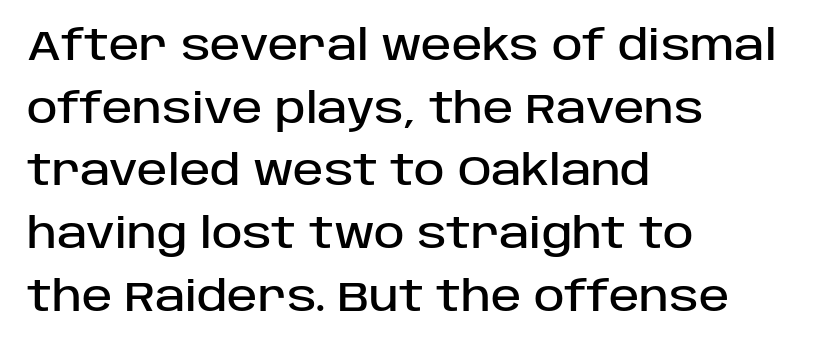
{"serif": "no", "italic": "no", "width": "normal", "stroke_contrast": "low", "x_height": "large", "monospaced": "no", "underline": "no", "align": "left", "line_spacing": "normal", "line_spacing_ratio": 1.53, "letter_spacing": "normal", "letter_spacing_em": 0.0, "glyph_px": 41}
